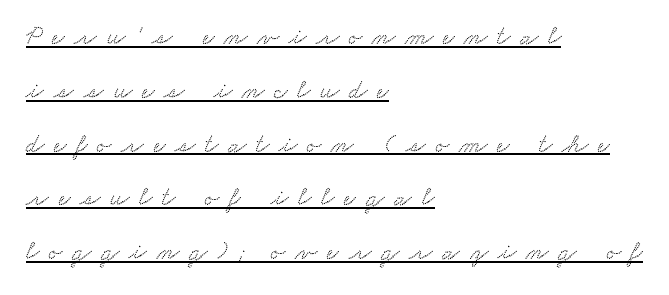
Reading down the column, the eye jumps a long way to each next line. The setting favours the left margin, as ordinary paragraphs usually do. Loose tracking; the words dissolve into strings of separated letters. In designer terms, the underline attribute is active on this setting.
